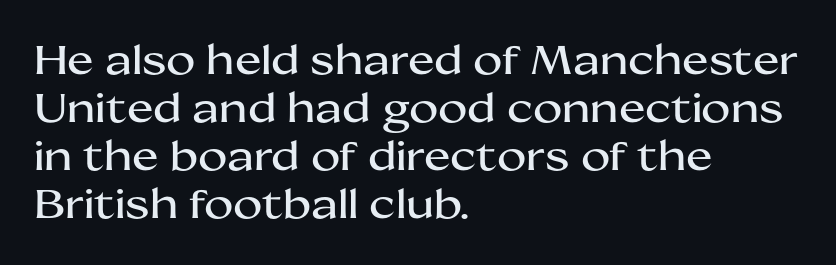
The image shows 40 px wide type, upright; set left-aligned, line spacing 1.2x, normal letter spacing, not underlined; medium stroke contrast and a medium x-height.
